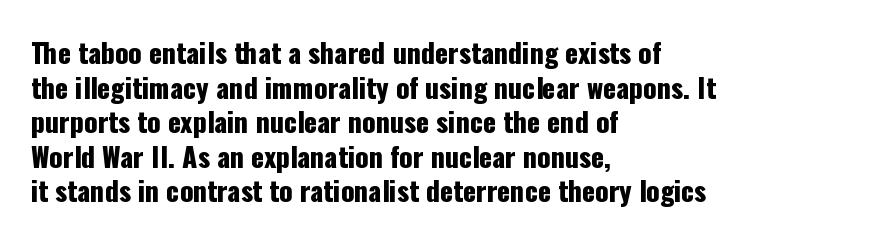
The image shows 27 px text type, upright; set left-aligned, normal line spacing (1.28x), normal letter spacing, not underlined.
